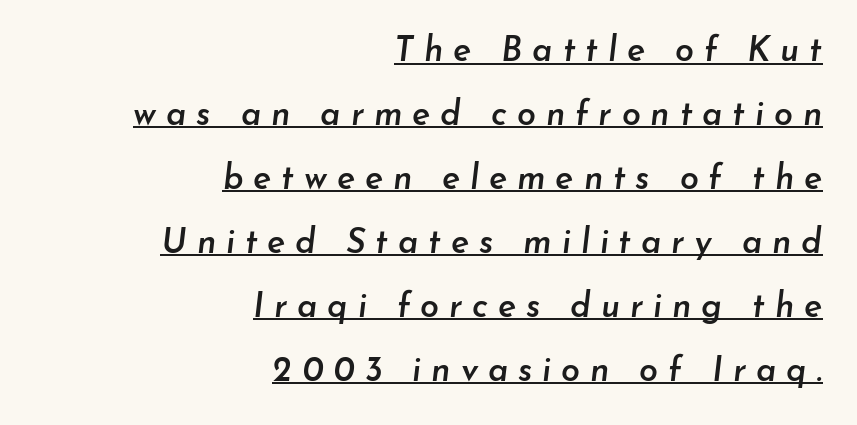
The image shows 34 px semibold type, italic (leaning right); set right-aligned, line spacing 1.88x, unusually wide letter spacing (+0.29 em), underlined; low stroke contrast and a small x-height.
